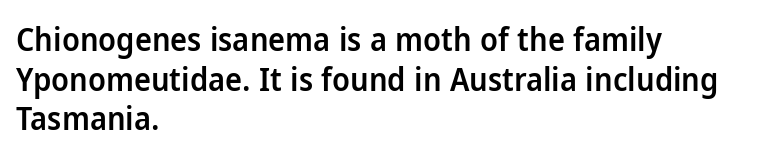
Q: Is the text bold? A: Semi-bold.
Q: Is the text italic (slanted)? A: No, it is upright.
Q: Is the typeface a serif or a sans-serif typeface? A: Sans-serif.
Q: Is the text underlined? A: No.
Q: How is the paragraph aligned? A: Left-aligned.
Q: Is the spacing between letters normal or unusually wide? A: Normal.
Q: Width (condensed, normal, or wide)? A: Normal.
Q: Stroke contrast? A: Low.
Q: x-height? A: Medium.
Q: Monospaced? A: No.
